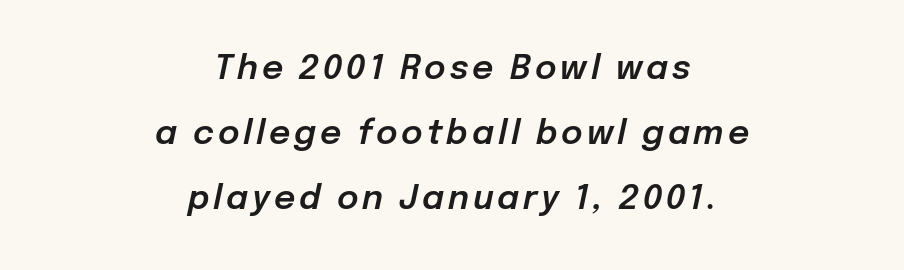
Q: Is the text italic (slanted)? A: Yes, it leans right by about 12 degrees.
Q: Is the text underlined? A: No.
Q: How is the paragraph aligned? A: Centered.
Q: Is the spacing between lines tight, normal or loose? A: Loose.
Q: Width (condensed, normal, or wide)? A: Normal.
Q: Stroke contrast? A: Low.
Q: x-height? A: Medium.
Q: Monospaced? A: No.
